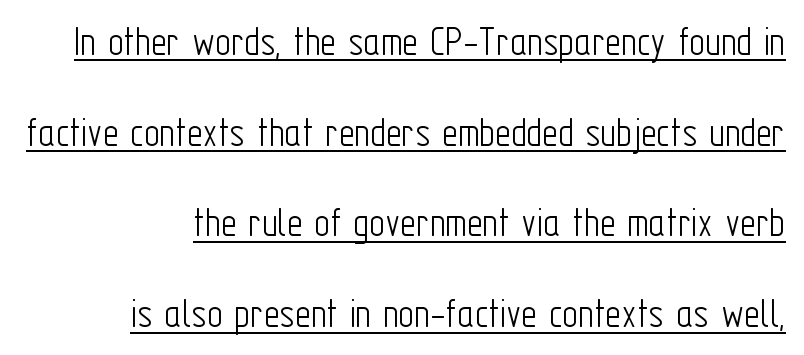
{"serif": "no", "italic": "no", "bold": "no", "weight": "light", "width": "condensed", "stroke_contrast": "low", "x_height": "medium", "monospaced": "no", "underline": "yes", "align": "right", "line_spacing": "loose", "line_spacing_ratio": 2.11, "letter_spacing": "normal", "letter_spacing_em": 0.0, "glyph_px": 43}
